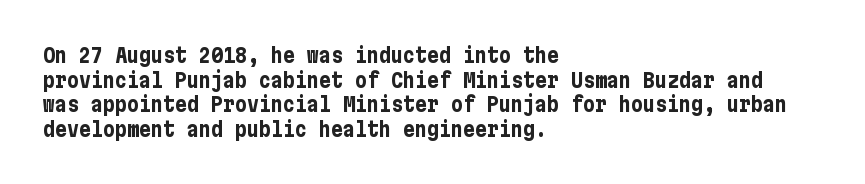
{"italic": "no", "bold": "yes", "underline": "no", "align": "left", "line_spacing_ratio": 1.23, "letter_spacing": "normal", "letter_spacing_em": 0.0, "glyph_px": 20}
